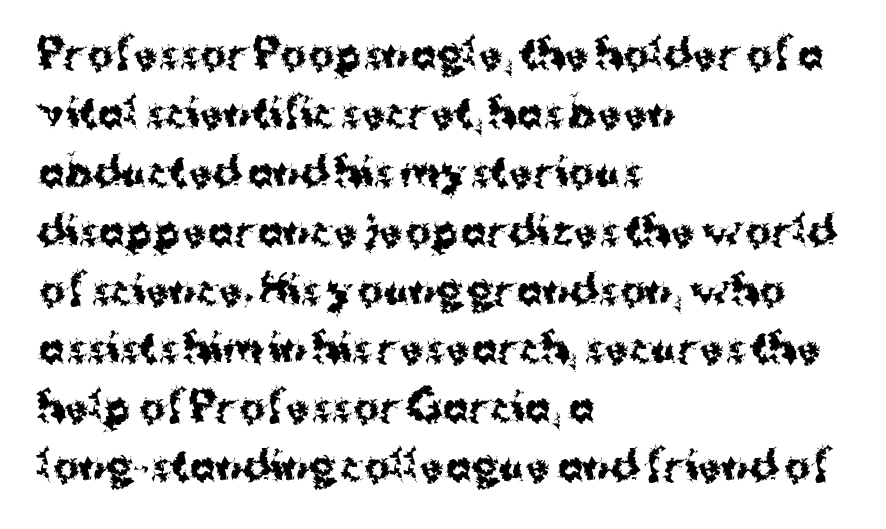
Q: Is the text bold? A: Yes.
Q: Is the text italic (slanted)? A: No, it is upright.
Q: Is the typeface a serif or a sans-serif typeface? A: Sans-serif.
Q: Is the text underlined? A: No.
Q: How is the paragraph aligned? A: Left-aligned.
Q: Is the spacing between letters normal or unusually wide? A: Normal.
Q: Is the spacing between lines tight, normal or loose? A: Normal.
Q: Width (condensed, normal, or wide)? A: Normal.
Q: Stroke contrast? A: Medium.
Q: x-height? A: Medium.
Q: Monospaced? A: No.
